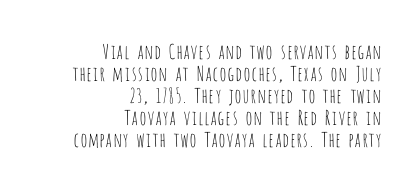
The image shows 20 px text type, upright; set right-aligned, tight line spacing (1.1x), normal letter spacing, not underlined.
